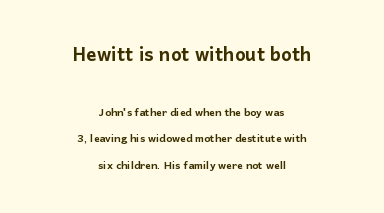
The rag falls on both sides of this text block equally. Glyph-to-glyph distance matches everyday printed text. A bare baseline throughout the passage. A roman cut, with each character standing at attention. Caption: upper text group enlarged, lower text group reduced.
